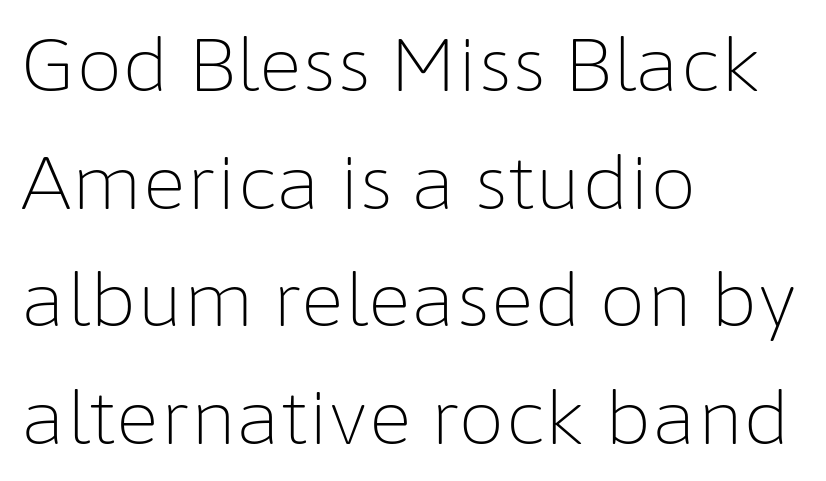
One-word summary of the alignment: left. When letters stand straight like this, we call the style roman or upright. Compared with a typical body face, this is equally light or lighter still. Students, observe: this is what conventionally led text looks like.
